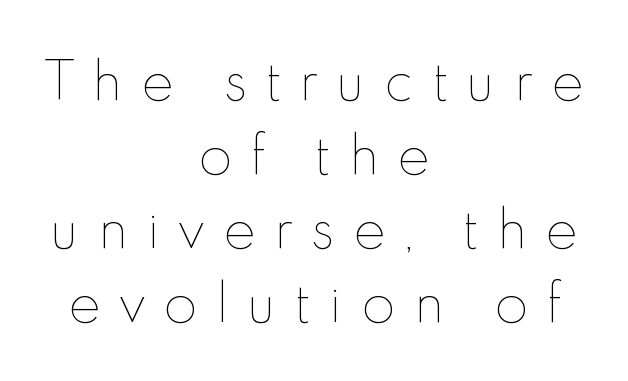
The line-height multiplier appears to be the usual default. The typesetter chose a symmetrical, centered arrangement here. The weight tops out at a normal text grade. The letters stand upright; this is a roman face.
